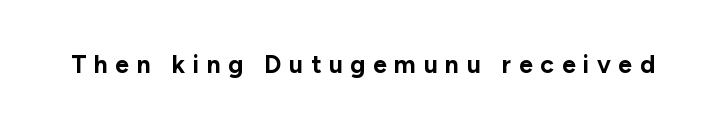
Is the letter spacing exaggerated? Yes — the characters are pushed far apart. Quick note: not italic, upright. Anything drawn beneath the words? Only blank space. Summary of weight: heavy, a full bold.
